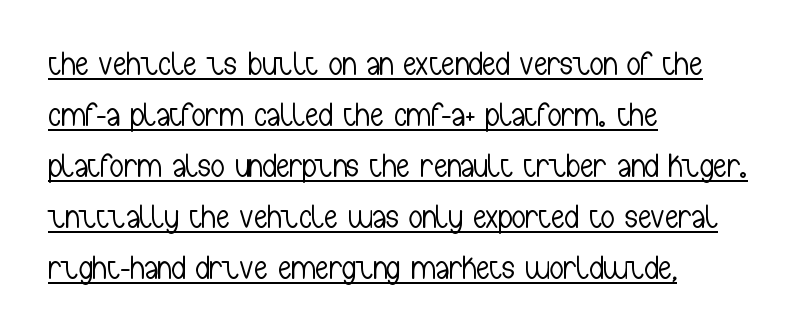
The image shows 34 px light, condensed sans-serif type, upright; set left-aligned, normal line spacing (1.5x), normal letter spacing, underlined; low stroke contrast and a medium x-height.
